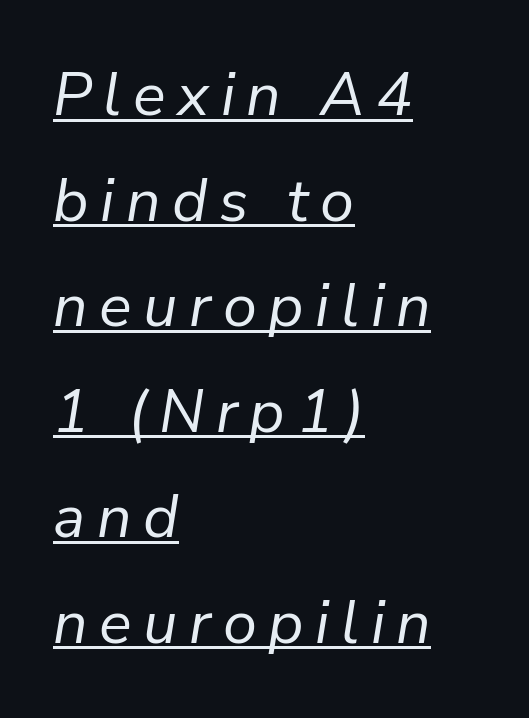
The face used here is proportionally spaced, like ordinary book or web type. Short and long lines alike share a common starting point at left. Is this a heavy cut? Hardly; it is regular or lighter. In designer terms, the underline attribute is active on this setting.
